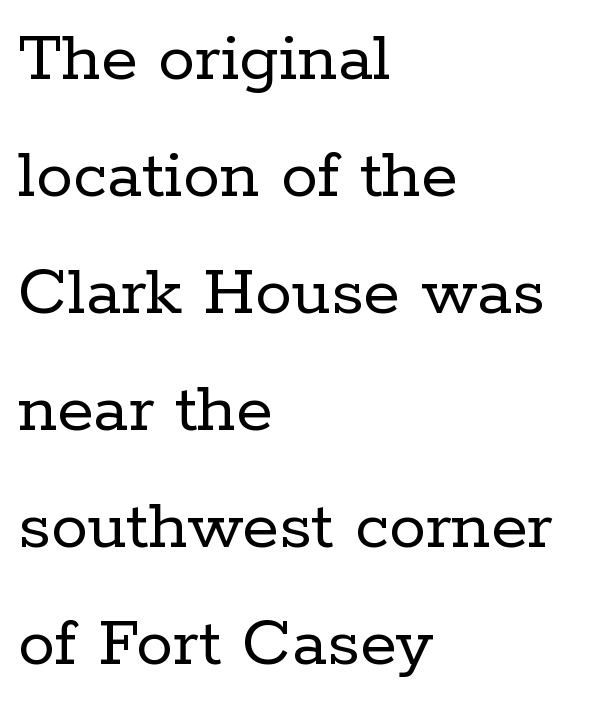
{"serif": "yes", "italic": "no", "bold": "no", "weight": "regular", "width": "normal", "stroke_contrast": "low", "x_height": "medium", "monospaced": "no", "underline": "no", "align": "left", "line_spacing": "normal", "line_spacing_ratio": 1.58, "letter_spacing": "normal", "letter_spacing_em": 0.0, "glyph_px": 74}
